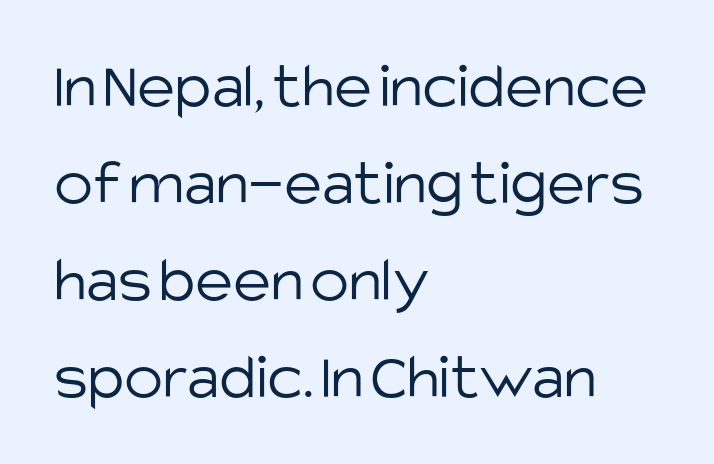
The image shows 65 px light sans-serif type, upright; set left-aligned, normal line spacing (1.49x), normal letter spacing, not underlined; low stroke contrast and a large x-height.
